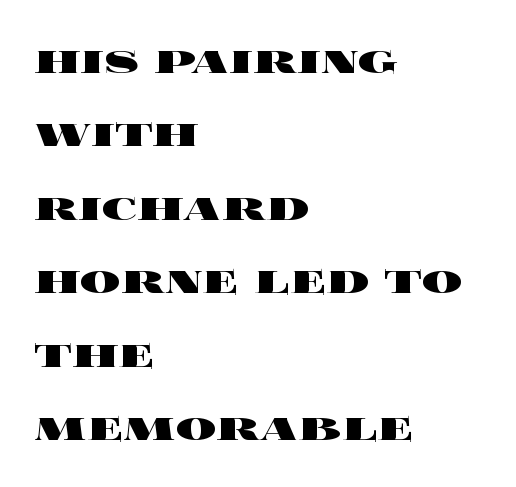
Q: Is the text bold? A: Yes.
Q: Is the text italic (slanted)? A: No, it is upright.
Q: Is the text underlined? A: No.
Q: How is the paragraph aligned? A: Left-aligned.
Q: Is the spacing between letters normal or unusually wide? A: Normal.
Q: Is the spacing between lines tight, normal or loose? A: Normal.
Q: Width (condensed, normal, or wide)? A: Wide.
Q: x-height? A: Large.
Q: Monospaced? A: No.
